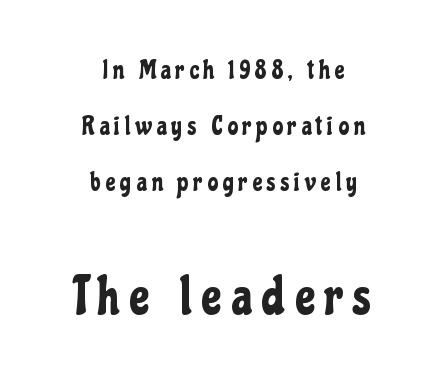
{"serif": "no", "italic": "no", "width": "condensed", "stroke_contrast": "low", "x_height": "medium", "monospaced": "no", "underline": "no", "align": "center", "line_spacing": "loose", "line_spacing_ratio": 2.16, "larger_block": "second", "size_ratio": 2.04, "glyph_px": 53}
